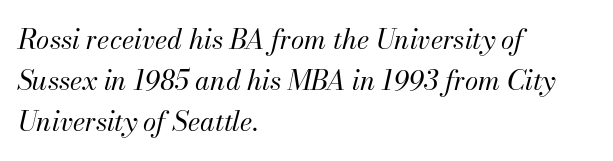
The image shows 27 px text type, italic (leaning right); set left-aligned, normal line spacing (1.52x), normal letter spacing, not underlined.
